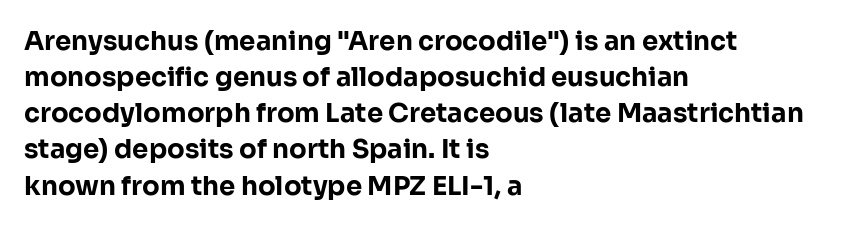
Clear beneath every line of the passage. The typography opts for an upright posture over an oblique one. Evenly set lines give the paragraph a standard silhouette. Standard letterfit; no display-style spreading of the glyphs. The compositor pushed each line to the left boundary.
